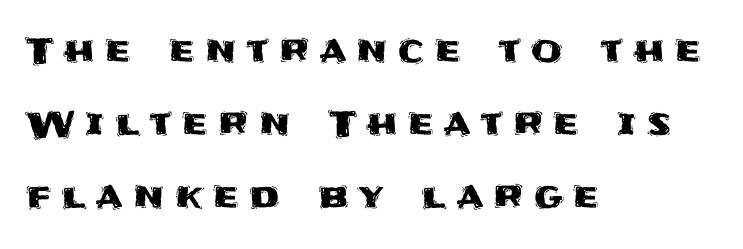
Q: Is the text italic (slanted)? A: No, it is upright.
Q: Is the typeface a serif or a sans-serif typeface? A: Sans-serif.
Q: Is the text underlined? A: No.
Q: How is the paragraph aligned? A: Left-aligned.
Q: Is the spacing between letters normal or unusually wide? A: Unusually wide.
Q: Is the spacing between lines tight, normal or loose? A: Loose.
Q: Width (condensed, normal, or wide)? A: Normal.
Q: Stroke contrast? A: Medium.
Q: x-height? A: Large.
Q: Monospaced? A: No.
